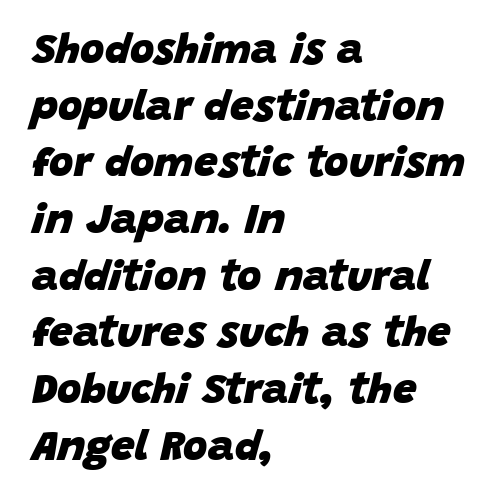
Line spacing here is normal. These lines were composed using italics. This sample has the flowing, uneven cadence of proportional lettering. The rendering keeps characters at their native spacing. Rule under the text: the space is simply empty.
